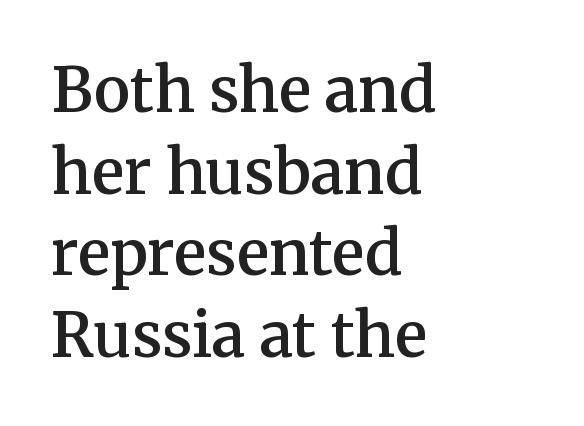
Is this a fixed-width face? No — the glyphs have proportional, varying widths. Letterform terminals end in serifs throughout the passage. The designer left line spacing at the default. The typesetter chose a ragged-right arrangement here. Nothing unusual about the tracking: characters are spaced as the font intends.
